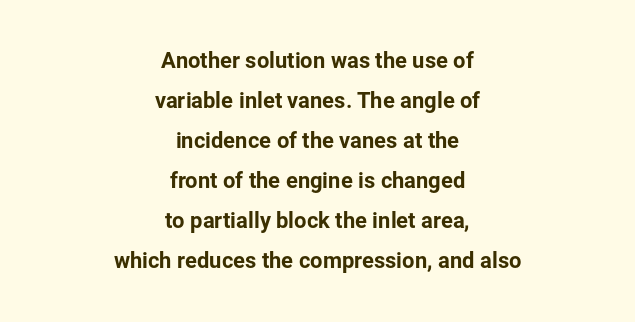
Caption: standard tracking, unaltered. The lettering stays uniformly vertical, giving the passage a roman look. A clean baseline with only descenders dipping below it. The paragraph shown floats in the horizontal middle.
